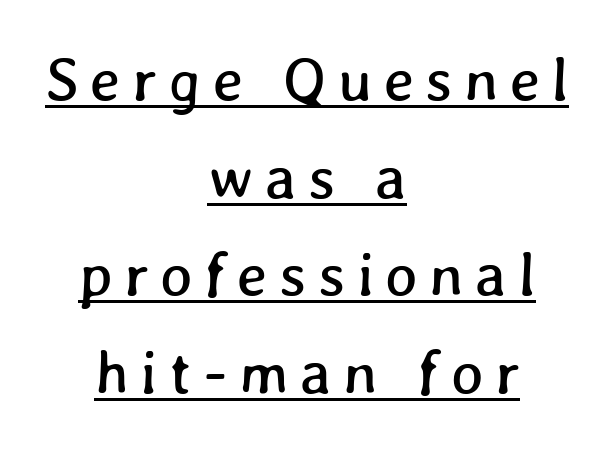
The image shows 61 px text type; set centered, normal line spacing (1.6x), underlined; low stroke contrast and a medium x-height.
